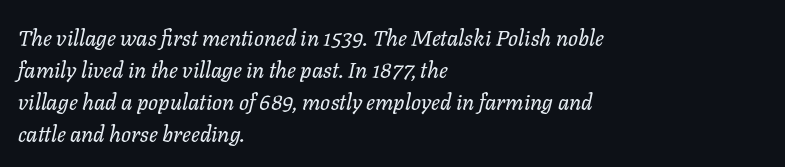
{"italic": "yes", "lean": "right", "slant_degrees": 11, "bold": "no", "underline": "no", "align": "left", "line_spacing": "normal", "line_spacing_ratio": 1.45, "letter_spacing": "normal", "letter_spacing_em": 0.0, "glyph_px": 22}
